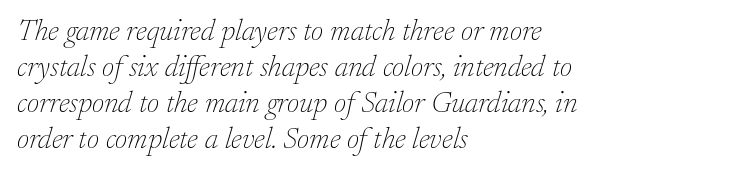
In terms of posture, this sample is oblique. Is the block centered? No — it sits flush against the left margin. The letterforms sit at book weight or below. You could call the tracking neutral — neither tight nor loose. The space beneath each line is pristine and unruled. Character widths vary here, with narrow letters taking less room than wide ones.
